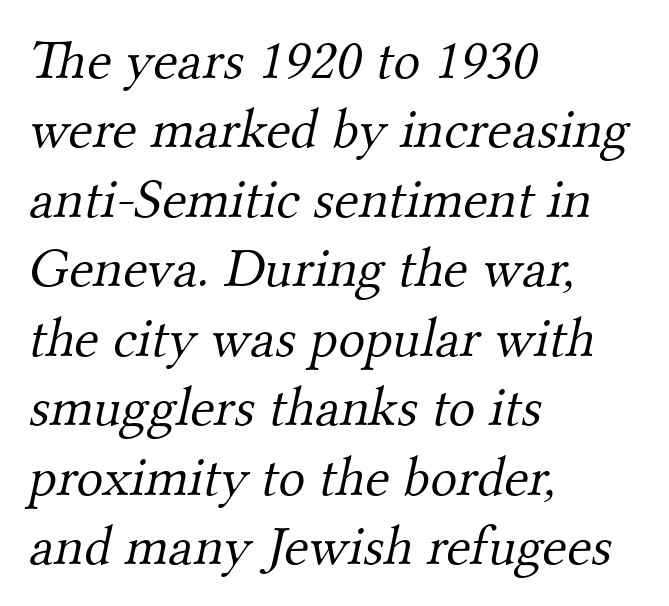
Q: Is the text bold? A: No.
Q: Is the typeface a serif or a sans-serif typeface? A: Serif.
Q: Is the text underlined? A: No.
Q: How is the paragraph aligned? A: Left-aligned.
Q: Is the spacing between letters normal or unusually wide? A: Normal.
Q: Width (condensed, normal, or wide)? A: Normal.
Q: Stroke contrast? A: Medium.
Q: x-height? A: Small.
Q: Monospaced? A: No.
